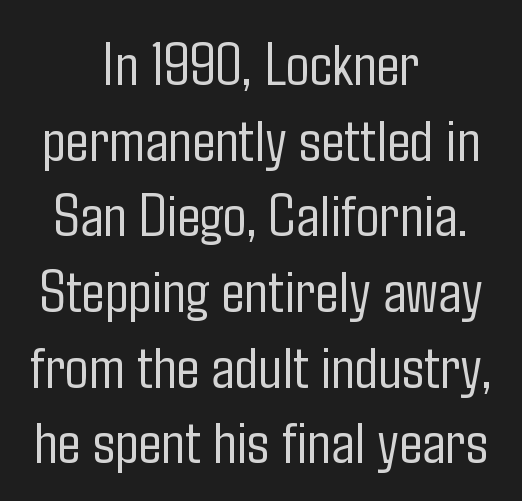
{"serif": "no", "italic": "no", "bold": "no", "weight": "light", "width": "condensed", "stroke_contrast": "low", "x_height": "medium", "monospaced": "no", "underline": "no", "align": "center", "line_spacing_ratio": 1.22, "letter_spacing": "normal", "letter_spacing_em": 0.0, "glyph_px": 62}
